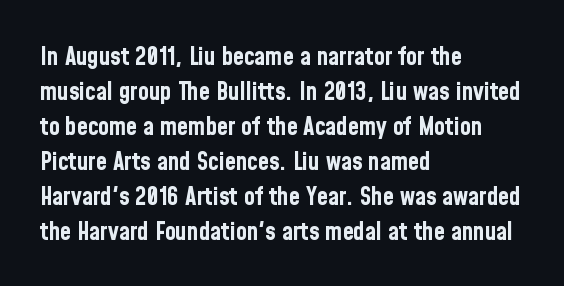
The image shows 25 px bold type, upright; set left-aligned, normal line spacing (1.4x), normal letter spacing, not underlined.
